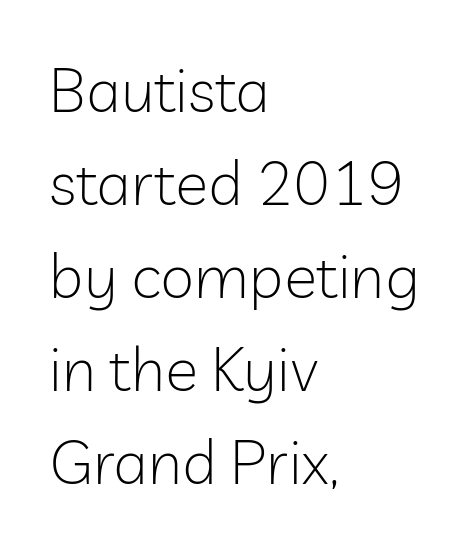
The image shows 62 px light sans-serif type, upright; set left-aligned, normal line spacing (1.5x), normal letter spacing, not underlined; low stroke contrast and a medium x-height.
